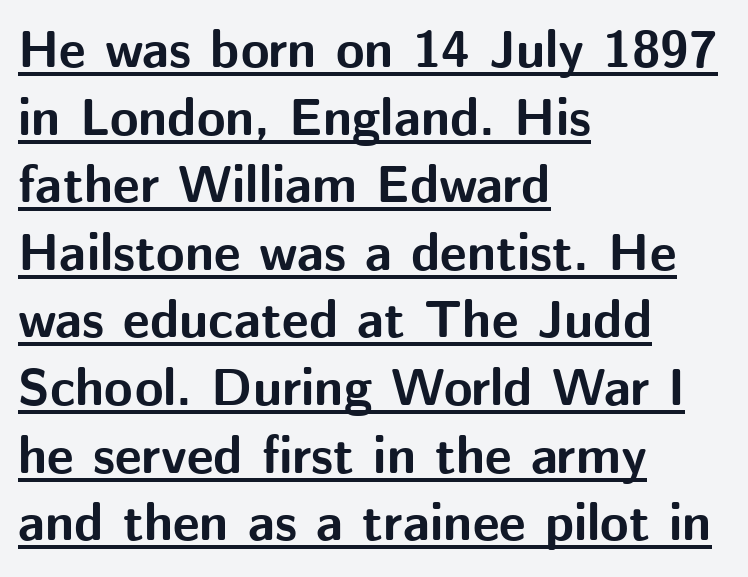
Q: Is the text bold? A: Yes.
Q: Is the text italic (slanted)? A: No, it is upright.
Q: Is the typeface a serif or a sans-serif typeface? A: Sans-serif.
Q: Is the text underlined? A: Yes.
Q: How is the paragraph aligned? A: Left-aligned.
Q: Is the spacing between letters normal or unusually wide? A: Normal.
Q: Is the spacing between lines tight, normal or loose? A: Normal.
Q: Width (condensed, normal, or wide)? A: Normal.
Q: Stroke contrast? A: Medium.
Q: x-height? A: Medium.
Q: Monospaced? A: No.
